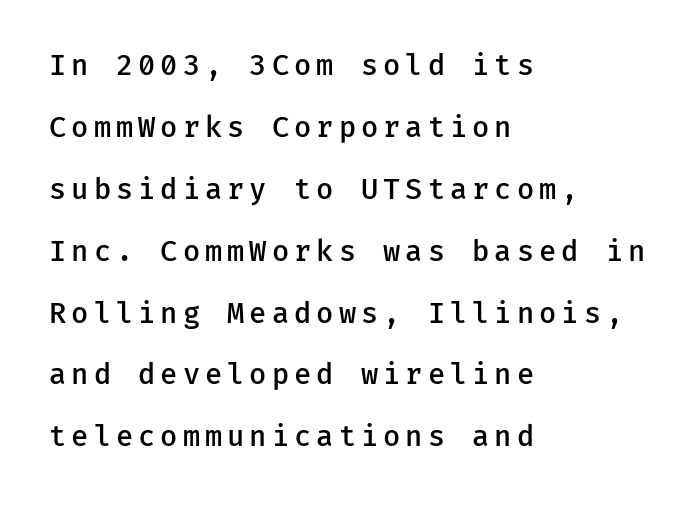
Q: Is the text bold? A: Semi-bold.
Q: Is the text italic (slanted)? A: No, it is upright.
Q: Is the typeface a serif or a sans-serif typeface? A: Sans-serif.
Q: Is the text underlined? A: No.
Q: How is the paragraph aligned? A: Left-aligned.
Q: Is the spacing between lines tight, normal or loose? A: Loose.
Q: Width (condensed, normal, or wide)? A: Normal.
Q: Stroke contrast? A: Low.
Q: x-height? A: Medium.
Q: Monospaced? A: Yes.
